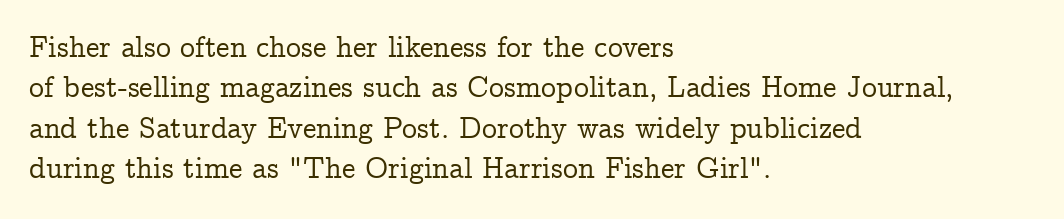
Reading down the block, your eye returns to a fixed left position each line. The zone under the glyphs is completely vacant. The designer went with a serif here, giving each stem small feet. These lines are rendered in a variable-pitch font. The passage shown stacks its lines at a standard gap.
